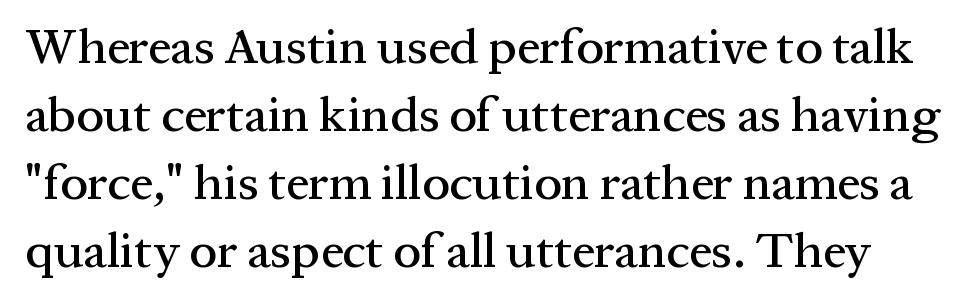
The image shows 50 px serif type, upright; set normal line spacing (1.36x), normal letter spacing, not underlined; medium stroke contrast and a medium x-height.
